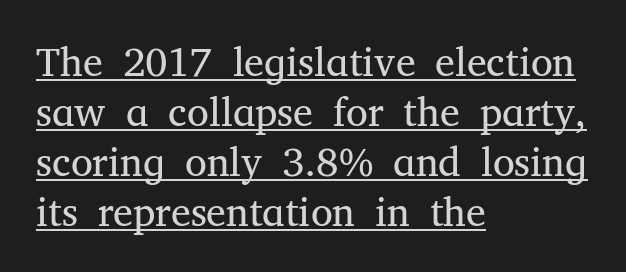
Students, observe the line beneath the letters — that is underlining. One glance says typical: line gaps are just what's usual. The setting favours the left margin, as ordinary paragraphs usually do. Notice how the stems are strictly vertical — no italics here.
